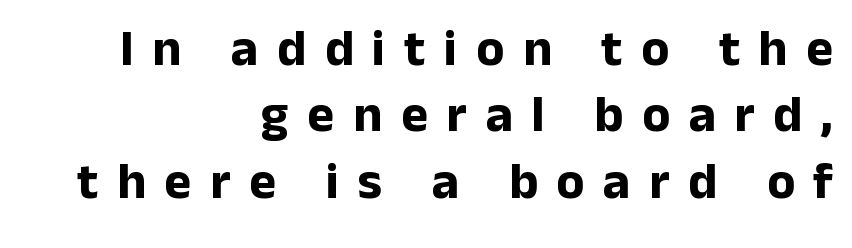
{"serif": "no", "italic": "no", "bold": "yes", "weight": "bold", "width": "normal", "stroke_contrast": "low", "x_height": "medium", "monospaced": "no", "underline": "no", "align": "right", "line_spacing": "normal", "line_spacing_ratio": 1.3, "letter_spacing": "wide", "letter_spacing_em": 0.37, "glyph_px": 51}
